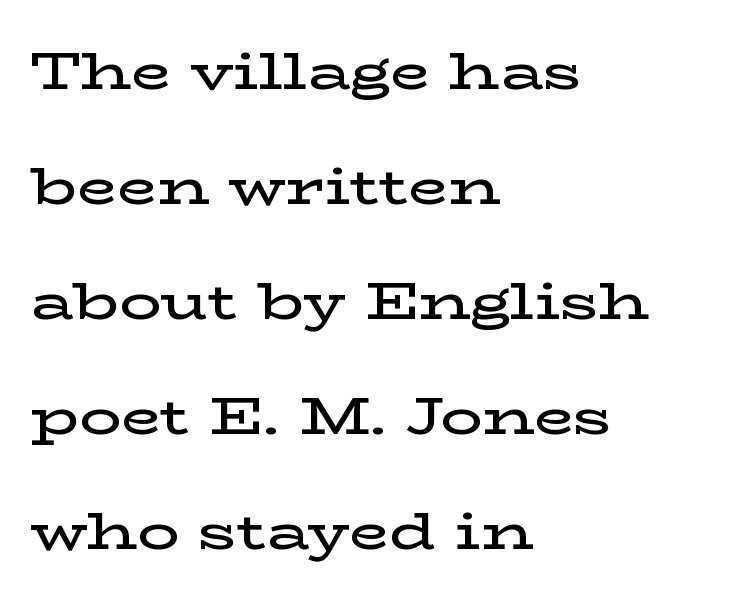
Varying glyph widths throughout — classic text-font behaviour. Notice how the passage keeps a crisp vertical edge on the left only. Rows of type keep a wide berth in the vertical direction. Compared with typical body copy, the letter spacing here is the same.
